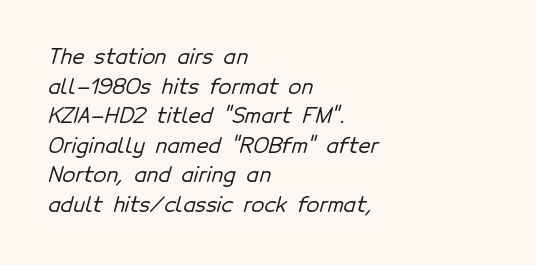
{"underline": "no", "align": "left", "line_spacing": "normal", "line_spacing_ratio": 1.41, "letter_spacing": "normal", "letter_spacing_em": 0.0, "glyph_px": 21}
